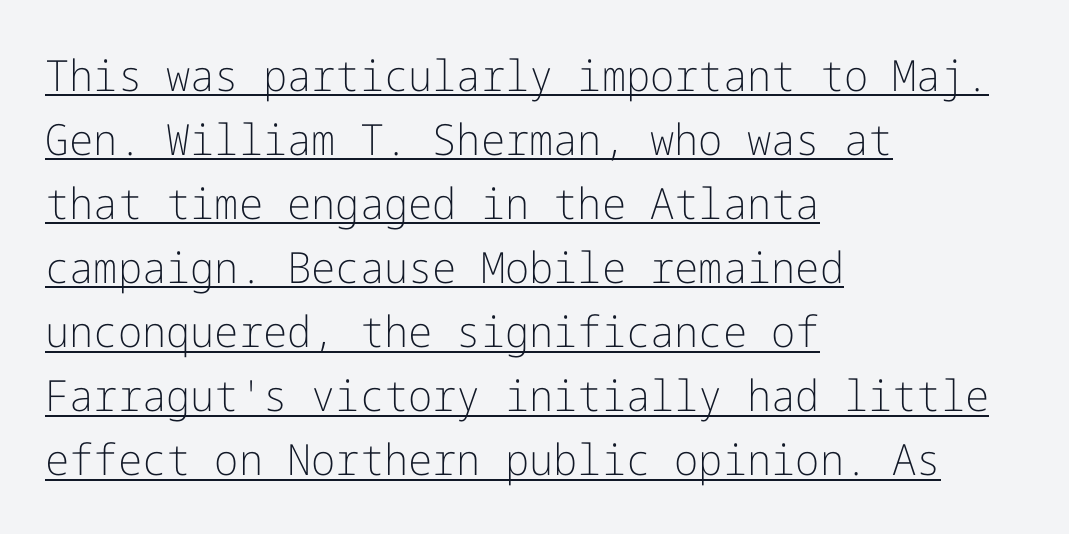
Check the space under the baseline: a stroke is drawn there. Font category for this specimen: sans-serif. Regarding leading, the lines here are spaced in the standard way. You could call the tracking neutral — neither tight nor loose. Stems and bowls with no extra thickness — not bold.
